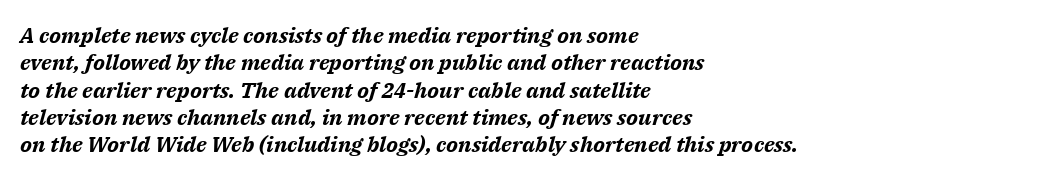
Q: Is the text bold? A: Yes.
Q: Is the text italic (slanted)? A: Yes, it leans right by about 14 degrees.
Q: Is the text underlined? A: No.
Q: How is the paragraph aligned? A: Left-aligned.
Q: Is the spacing between letters normal or unusually wide? A: Normal.
